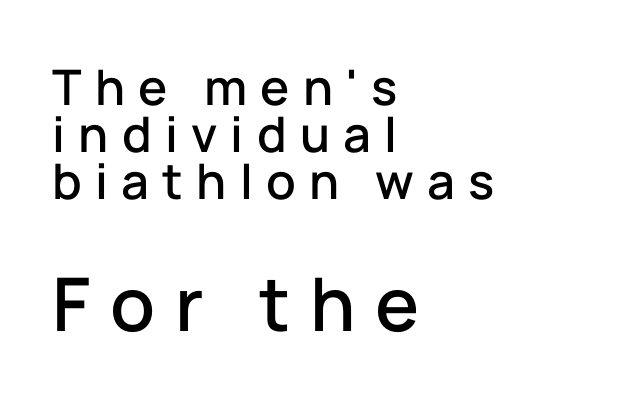
The image shows 74 px sans-serif type, upright; set left-aligned, tight line spacing (0.96x), unusually wide letter spacing (+0.27 em), not underlined; the second (bottom) block is 1.51x larger; low stroke contrast and a medium x-height.
